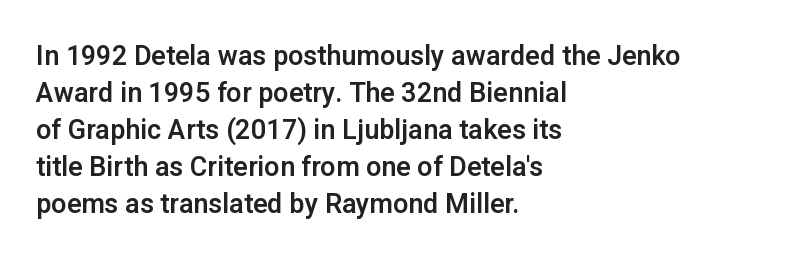
The image shows 27 px text type, upright; set left-aligned, normal line spacing (1.37x), normal letter spacing, not underlined.
